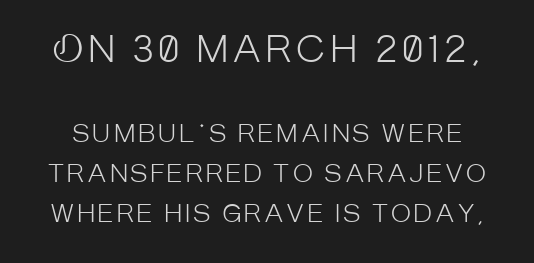
You can tell from the bare stems that sans-serif type was used. These lines were composed using upright roman letters. Stem width sits at or under what a default text font uses. Line spacing here is normal.
